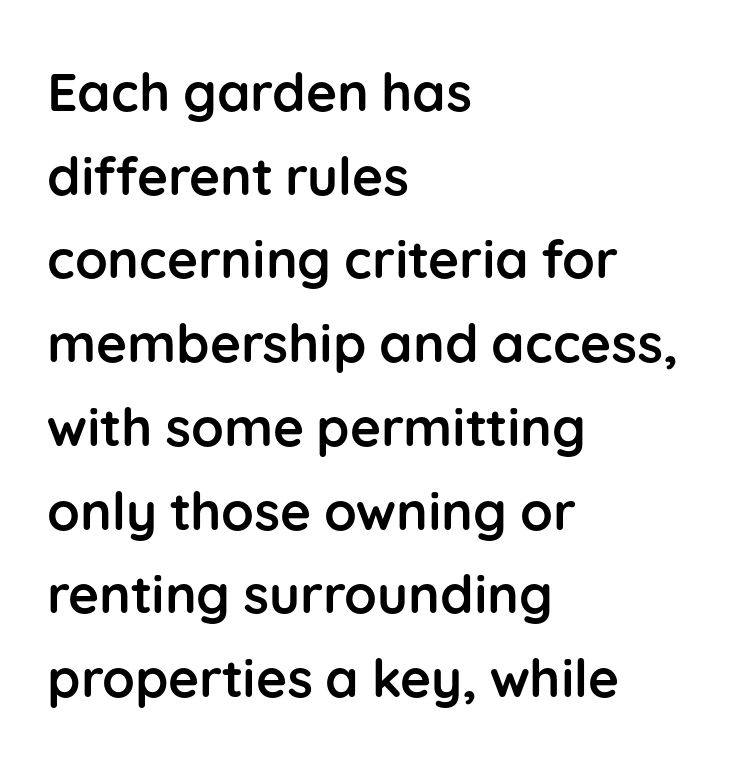
Unlike a traditional serif, this face leaves its strokes unadorned. Chunky letters — that's bold for sure. Rendered with straight, roman letterforms. Teacher's note: observe the even left margin — that is flush-left alignment.
